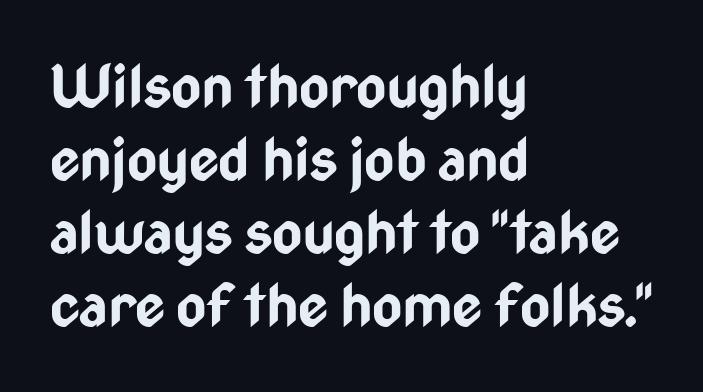
Q: Is the text bold? A: Yes.
Q: Is the text italic (slanted)? A: No, it is upright.
Q: Is the typeface a serif or a sans-serif typeface? A: Sans-serif.
Q: Is the text underlined? A: No.
Q: How is the paragraph aligned? A: Left-aligned.
Q: Is the spacing between letters normal or unusually wide? A: Normal.
Q: Is the spacing between lines tight, normal or loose? A: Normal.
Q: Width (condensed, normal, or wide)? A: Condensed.
Q: Stroke contrast? A: Low.
Q: x-height? A: Medium.
Q: Monospaced? A: No.
